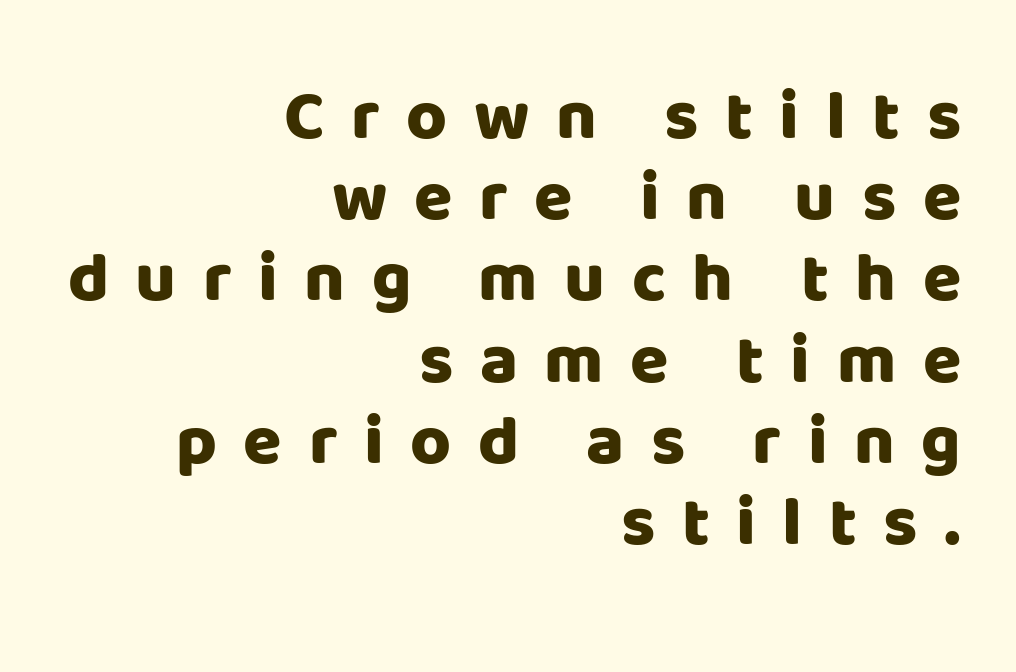
Letterform terminals end flat and unadorned throughout the passage. This sample has the flowing, uneven cadence of proportional lettering. Words float on clear page, feet unadorned. Characters remain perfectly vertical along every line. The letters are bold, with thick, heavy strokes.
